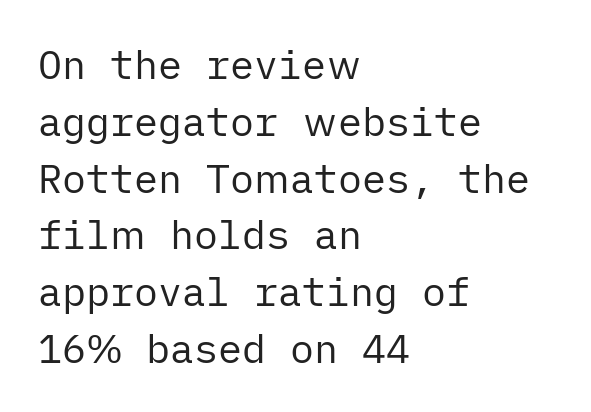
Decoration check: the copy has no underline. What stands out about the letter spacing? Nothing — it is the standard amount. The font is comparable to plain body text, perhaps lighter. Rows of type keep a routine distance in the vertical direction. Layout note: lines flush left. Tall strokes in this sample are plumb rather than angled.
